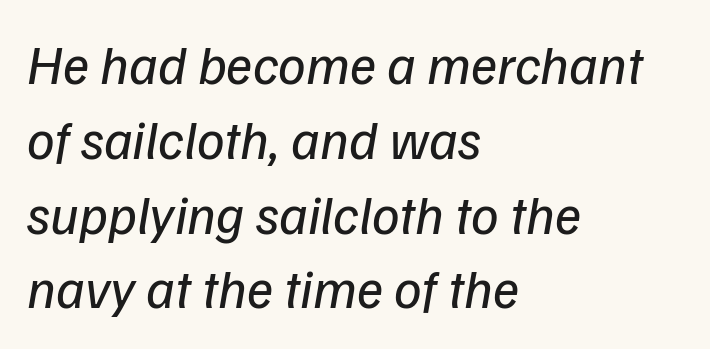
Q: Is the text bold? A: No.
Q: Is the text italic (slanted)? A: Yes, it leans right by about 9 degrees.
Q: Is the text underlined? A: No.
Q: How is the paragraph aligned? A: Left-aligned.
Q: Is the spacing between letters normal or unusually wide? A: Normal.
Q: Is the spacing between lines tight, normal or loose? A: Normal.
Q: Width (condensed, normal, or wide)? A: Normal.
Q: Stroke contrast? A: Low.
Q: x-height? A: Medium.
Q: Monospaced? A: No.
